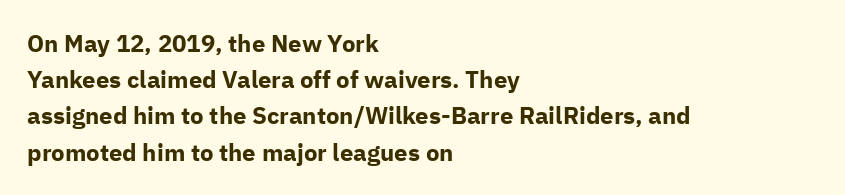
The image shows 24 px bold type, upright; set left-aligned, normal line spacing (1.51x), normal letter spacing, not underlined.
